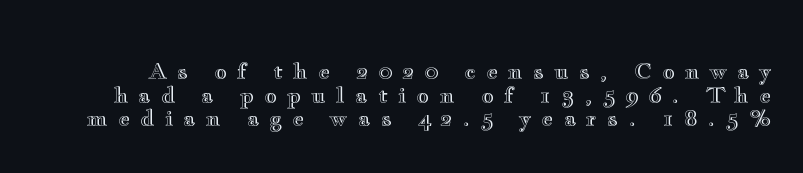
Q: Is the text italic (slanted)? A: No, it is upright.
Q: Is the text underlined? A: No.
Q: Is the spacing between letters normal or unusually wide? A: Unusually wide.
Q: Is the spacing between lines tight, normal or loose? A: Tight.
